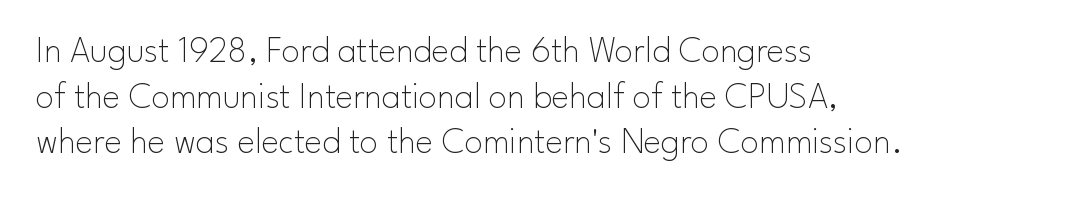
Font category for this specimen: sans-serif. The strip under each line holds only bare page. Italic: no, the glyphs are upright roman. Each letter keeps its own natural width here, so spacing adapts to shape. Spacing between characters is what you'd get straight out of the box. Left-aligned paragraph, ragged on the right.
